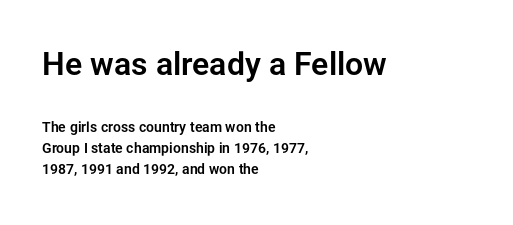
The image shows 32 px sans-serif type, upright; set left-aligned, normal line spacing (1.53x), normal letter spacing, not underlined; the first (top) block is 2.29x larger; low stroke contrast and a medium x-height.
